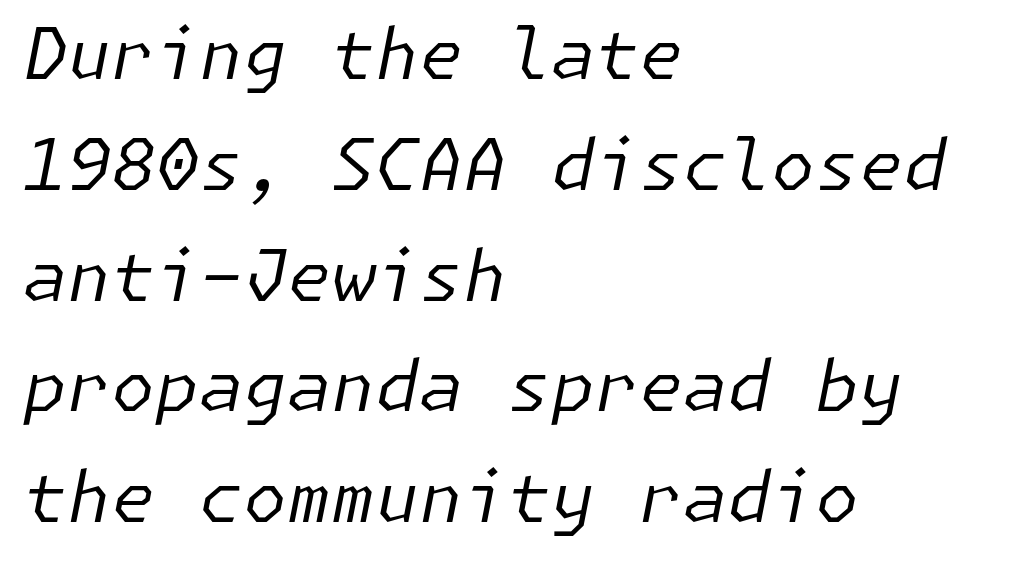
The image shows 71 px regular-weight type, italic (leaning right); set left-aligned, normal line spacing (1.56x), normal letter spacing, not underlined; low stroke contrast and a medium x-height.
